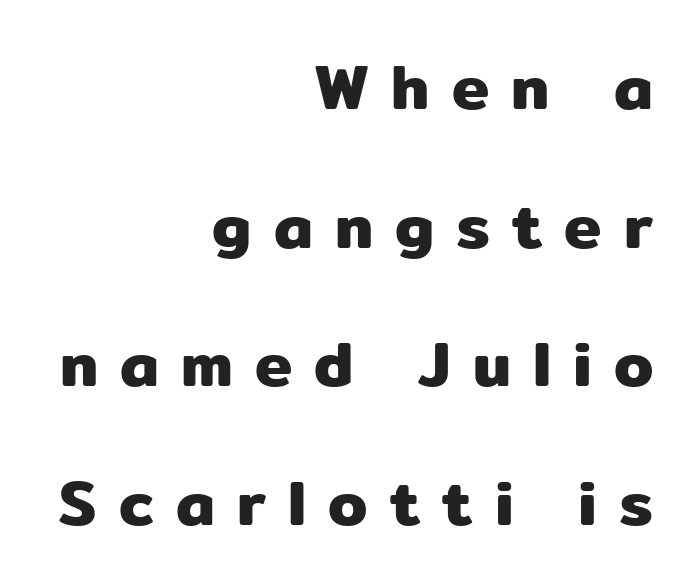
{"serif": "no", "italic": "no", "width": "normal", "stroke_contrast": "low", "x_height": "medium", "monospaced": "no", "underline": "no", "align": "right", "line_spacing": "loose", "line_spacing_ratio": 2.2, "letter_spacing": "wide", "letter_spacing_em": 0.35, "glyph_px": 63}
